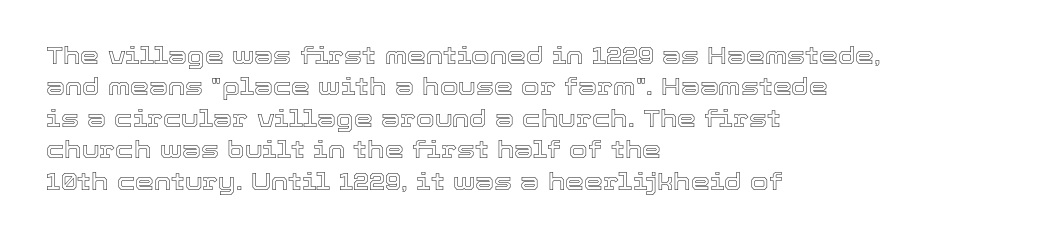
The image shows 24 px text type, upright; set left-aligned, normal line spacing (1.31x), normal letter spacing, not underlined.
